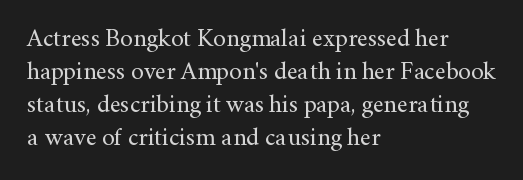
The image shows 25 px text type, upright; set left-aligned, normal line spacing (1.32x), normal letter spacing, not underlined.
